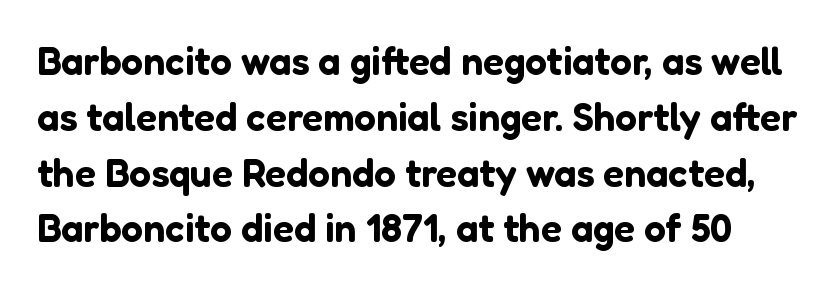
Q: Is the text italic (slanted)? A: No, it is upright.
Q: Is the typeface a serif or a sans-serif typeface? A: Sans-serif.
Q: Is the text underlined? A: No.
Q: Is the spacing between letters normal or unusually wide? A: Normal.
Q: Is the spacing between lines tight, normal or loose? A: Normal.
Q: Width (condensed, normal, or wide)? A: Normal.
Q: Stroke contrast? A: Low.
Q: x-height? A: Medium.
Q: Monospaced? A: No.
